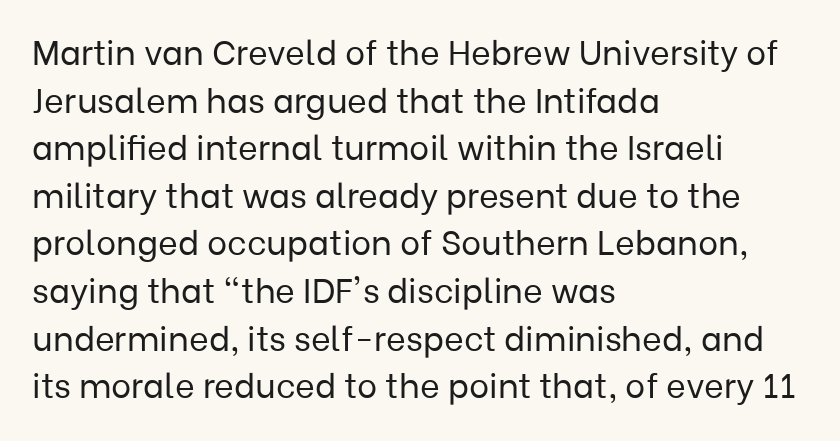
The image shows 34 px regular-weight sans-serif type, upright; set left-aligned, normal line spacing (1.4x), normal letter spacing, not underlined; low stroke contrast and a medium x-height.
